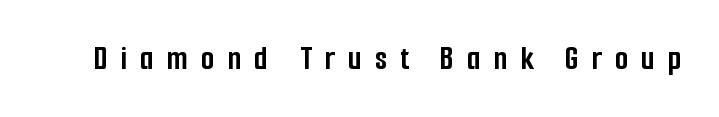
Q: Is the text bold? A: Yes.
Q: Is the text italic (slanted)? A: No, it is upright.
Q: Is the typeface a serif or a sans-serif typeface? A: Sans-serif.
Q: Is the text underlined? A: No.
Q: Is the spacing between letters normal or unusually wide? A: Unusually wide.
Q: Width (condensed, normal, or wide)? A: Condensed.
Q: Stroke contrast? A: Low.
Q: x-height? A: Medium.
Q: Monospaced? A: No.
